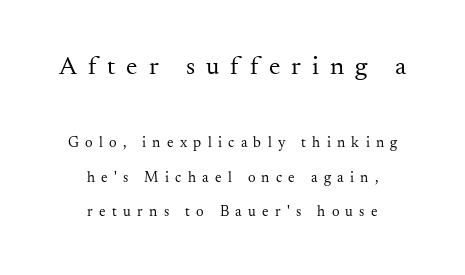
The image shows 26 px text type, upright; set centered, loose line spacing (2.31x), unusually wide letter spacing (+0.42 em), not underlined; the first (top) block is 1.73x larger.
